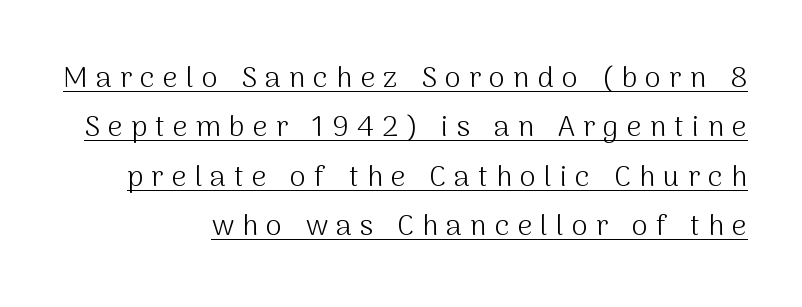
{"serif": "no", "italic": "no", "bold": "no", "weight": "light", "width": "normal", "stroke_contrast": "medium", "x_height": "medium", "monospaced": "no", "underline": "yes", "align": "right", "line_spacing": "normal", "line_spacing_ratio": 1.7, "letter_spacing": "wide", "letter_spacing_em": 0.28, "glyph_px": 29}
